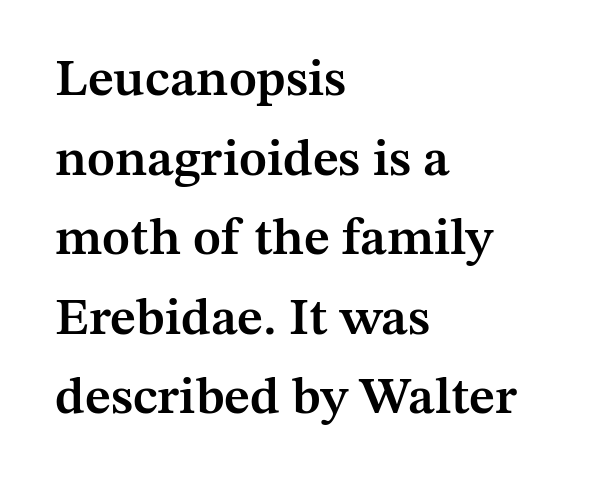
Q: Is the text bold? A: Semi-bold.
Q: Is the text italic (slanted)? A: No, it is upright.
Q: Is the typeface a serif or a sans-serif typeface? A: Serif.
Q: Is the text underlined? A: No.
Q: How is the paragraph aligned? A: Left-aligned.
Q: Is the spacing between letters normal or unusually wide? A: Normal.
Q: Is the spacing between lines tight, normal or loose? A: Normal.
Q: Width (condensed, normal, or wide)? A: Normal.
Q: Stroke contrast? A: Medium.
Q: x-height? A: Medium.
Q: Monospaced? A: No.
